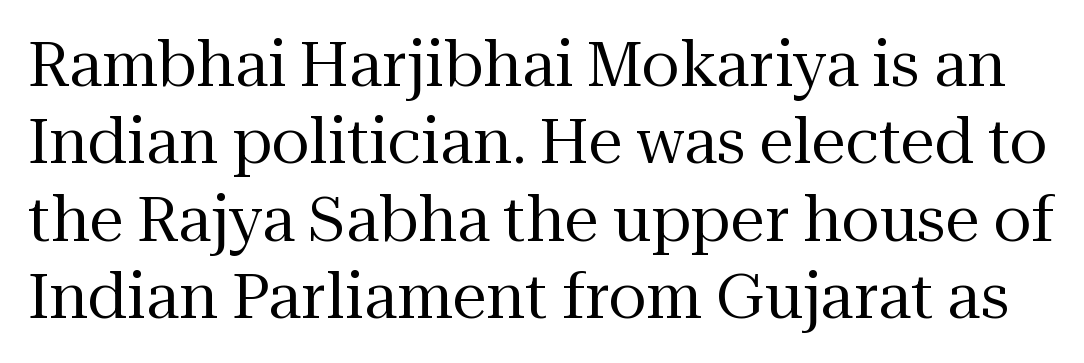
{"serif": "yes", "italic": "no", "bold": "no", "weight": "regular", "width": "normal", "stroke_contrast": "medium", "x_height": "medium", "monospaced": "no", "underline": "no", "line_spacing": "normal", "line_spacing_ratio": 1.25, "letter_spacing": "normal", "letter_spacing_em": 0.0, "glyph_px": 62}
